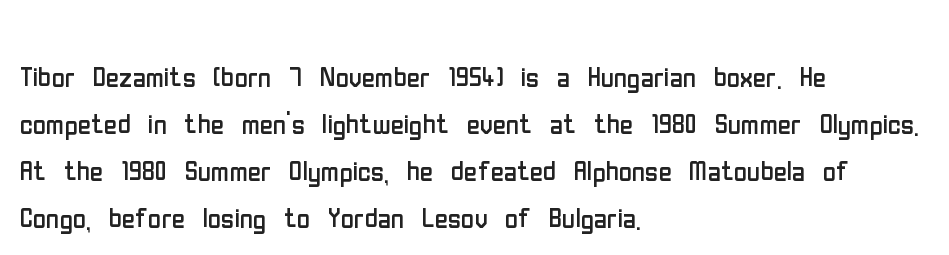
This is not heavy type; no bold has been used. You could call the tracking neutral — neither tight nor loose. Do the characters align in a grid? No, the font is proportional. Baseline-to-baseline distance is the conventional proportion of letter height.
